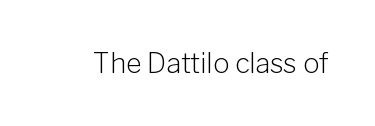
{"italic": "no", "bold": "no", "underline": "no", "letter_spacing": "normal", "letter_spacing_em": 0.0, "glyph_px": 27}
